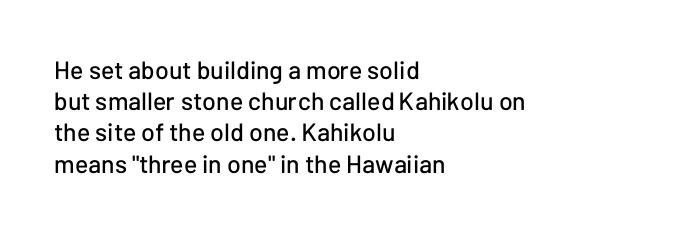
{"italic": "no", "underline": "no", "align": "left", "line_spacing": "normal", "line_spacing_ratio": 1.25, "letter_spacing": "normal", "letter_spacing_em": 0.0, "glyph_px": 25}
